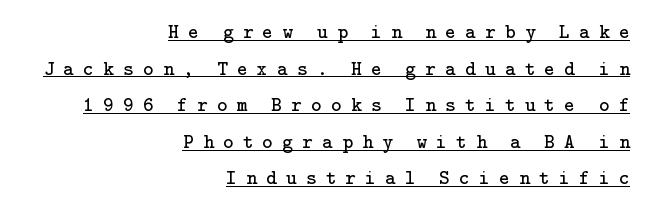
Q: Is the text bold? A: No.
Q: Is the text italic (slanted)? A: No, it is upright.
Q: Is the text underlined? A: Yes.
Q: How is the paragraph aligned? A: Right-aligned.
Q: Is the spacing between letters normal or unusually wide? A: Unusually wide.
